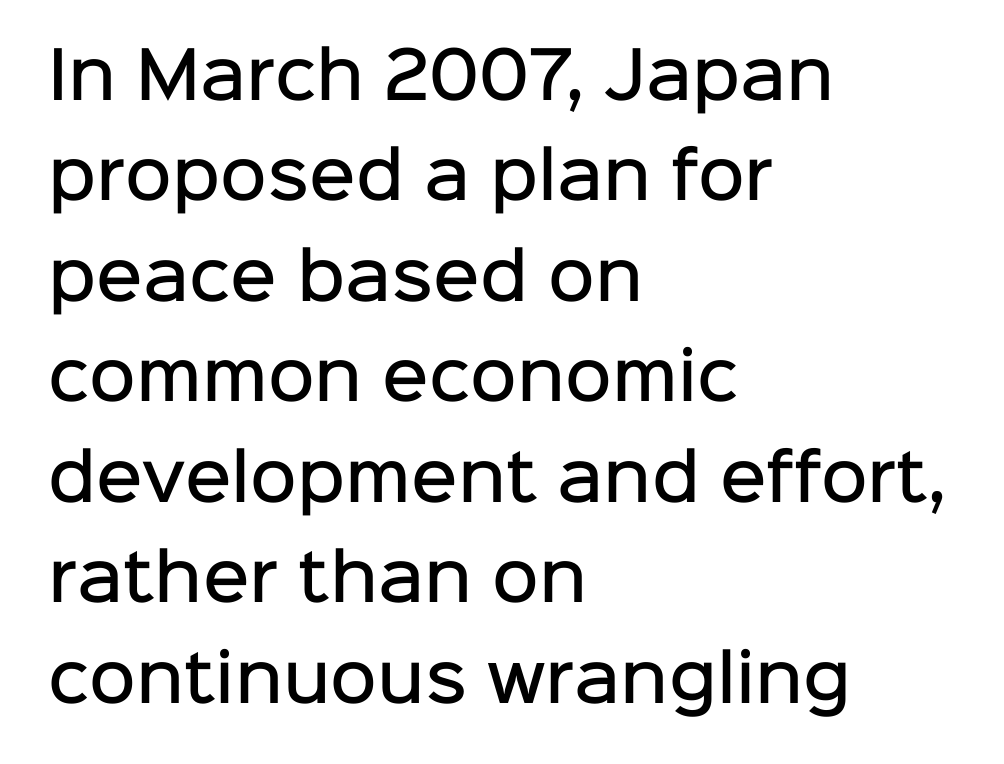
Q: Is the text bold? A: Semi-bold.
Q: Is the text italic (slanted)? A: No, it is upright.
Q: Is the typeface a serif or a sans-serif typeface? A: Sans-serif.
Q: Is the text underlined? A: No.
Q: How is the paragraph aligned? A: Left-aligned.
Q: Is the spacing between letters normal or unusually wide? A: Normal.
Q: Is the spacing between lines tight, normal or loose? A: Normal.
Q: Width (condensed, normal, or wide)? A: Normal.
Q: Stroke contrast? A: Low.
Q: x-height? A: Medium.
Q: Monospaced? A: No.
